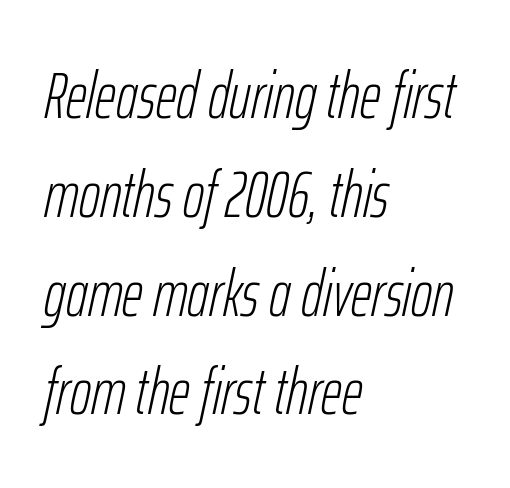
Q: Is the text bold? A: No.
Q: Is the text italic (slanted)? A: Yes, it leans right by about 12 degrees.
Q: Is the text underlined? A: No.
Q: How is the paragraph aligned? A: Left-aligned.
Q: Is the spacing between letters normal or unusually wide? A: Normal.
Q: Is the spacing between lines tight, normal or loose? A: Normal.
Q: Width (condensed, normal, or wide)? A: Condensed.
Q: Stroke contrast? A: Low.
Q: x-height? A: Medium.
Q: Monospaced? A: No.
